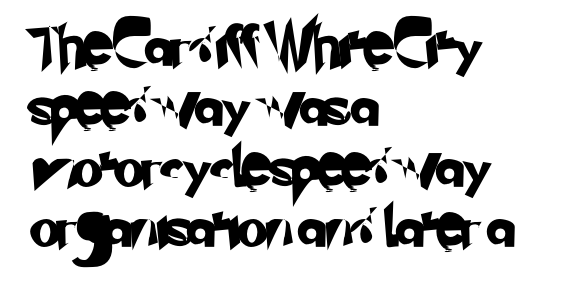
Decoration check: the copy has no underline. The lines sit at an ordinary, default distance from one another. If you drew a ruler down the left edge, every line would touch it. I'd call this a sans setting — the letters go barefoot.
